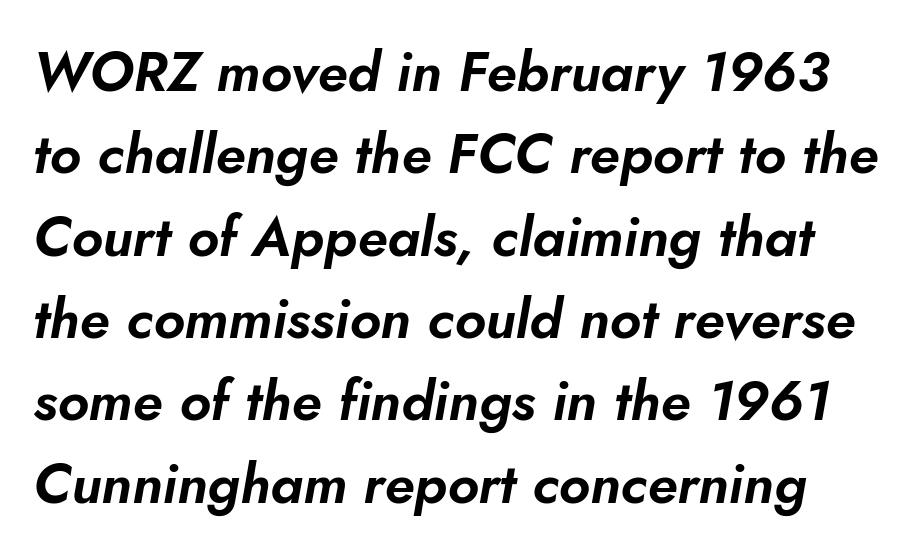
Q: Is the text italic (slanted)? A: Yes, it leans right by about 10 degrees.
Q: Is the text underlined? A: No.
Q: Is the spacing between letters normal or unusually wide? A: Normal.
Q: Is the spacing between lines tight, normal or loose? A: Normal.
Q: Width (condensed, normal, or wide)? A: Normal.
Q: Stroke contrast? A: Low.
Q: x-height? A: Small.
Q: Monospaced? A: No.
